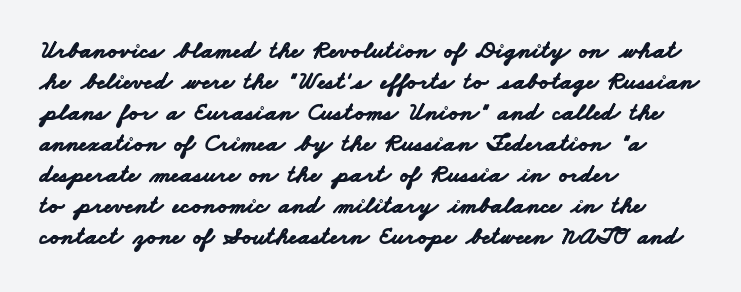
The passage shown is not underscored anywhere. Every row of glyphs begins at an identical x-position on the left. The passage shown is emphatically bold. The line texture is even and compact thanks to regular tracking.
